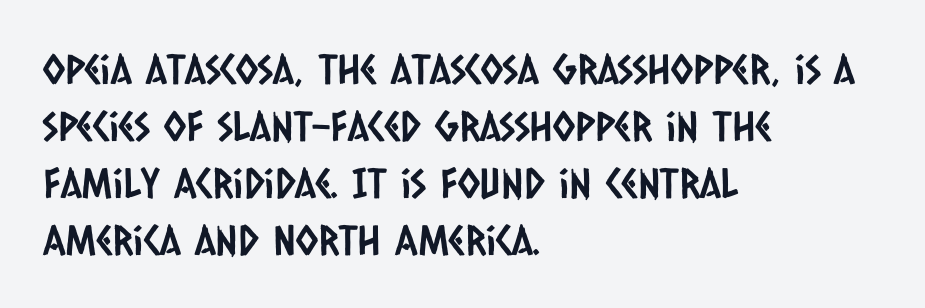
Q: Is the typeface a serif or a sans-serif typeface? A: Sans-serif.
Q: Is the text underlined? A: No.
Q: How is the paragraph aligned? A: Left-aligned.
Q: Is the spacing between letters normal or unusually wide? A: Normal.
Q: Is the spacing between lines tight, normal or loose? A: Normal.
Q: Width (condensed, normal, or wide)? A: Condensed.
Q: Stroke contrast? A: Low.
Q: x-height? A: Large.
Q: Monospaced? A: No.
